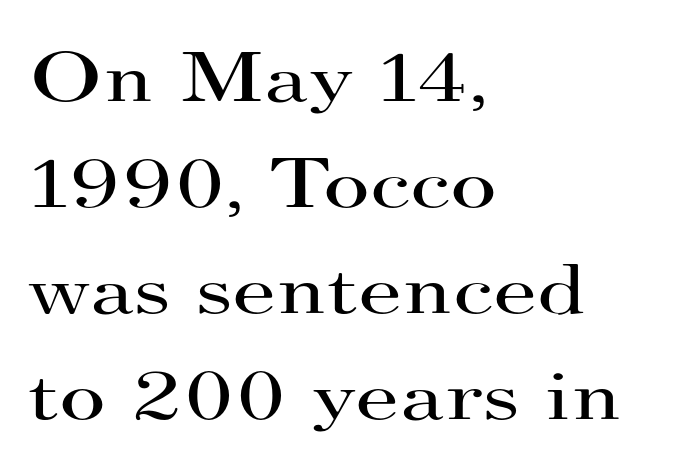
The image shows 72 px regular-weight, wide serif type, upright; set left-aligned, normal line spacing (1.47x), normal letter spacing, not underlined; high stroke contrast and a small x-height.
